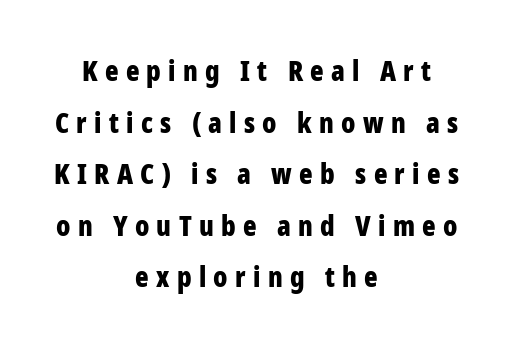
Ordinary non-slanted type is in use. There is plenty of visible air inserted between adjacent glyphs. The typeface chosen for these lines omits serifs. This is heavy type, rendered in bold. Neither beginnings nor endings align; midpoints do.
